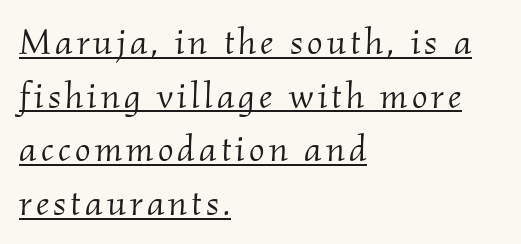
Q: Is the text bold? A: No.
Q: Is the text italic (slanted)? A: Yes, it leans right by about 2 degrees.
Q: Is the typeface a serif or a sans-serif typeface? A: Serif.
Q: Is the text underlined? A: Yes.
Q: How is the paragraph aligned? A: Left-aligned.
Q: Is the spacing between lines tight, normal or loose? A: Normal.
Q: Width (condensed, normal, or wide)? A: Normal.
Q: Stroke contrast? A: Medium.
Q: x-height? A: Small.
Q: Monospaced? A: No.
